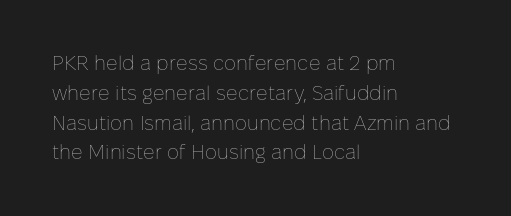
Rule under the text: the space is simply empty. Upright lettering throughout. This rendering leaves character spacing at its baseline value. If you drew a ruler down the left edge, every line would touch it. Is there much room between lines? A standard amount, neither cramped nor airy. This reads as an unemphasized weight, regular at the heaviest.
